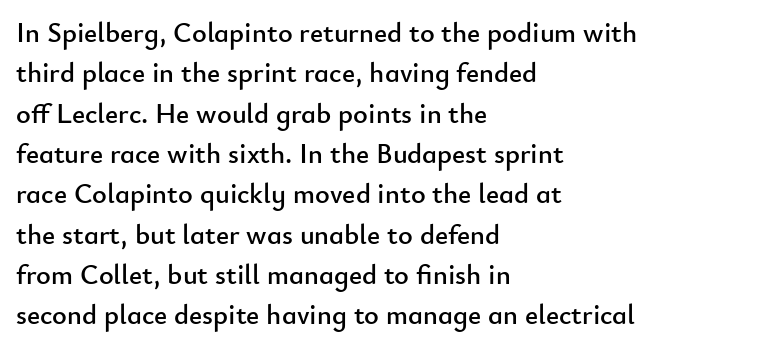
Q: Is the text italic (slanted)? A: No, it is upright.
Q: Is the typeface a serif or a sans-serif typeface? A: Sans-serif.
Q: Is the text underlined? A: No.
Q: How is the paragraph aligned? A: Left-aligned.
Q: Is the spacing between letters normal or unusually wide? A: Normal.
Q: Is the spacing between lines tight, normal or loose? A: Normal.
Q: Width (condensed, normal, or wide)? A: Normal.
Q: Stroke contrast? A: Low.
Q: x-height? A: Small.
Q: Monospaced? A: No.
